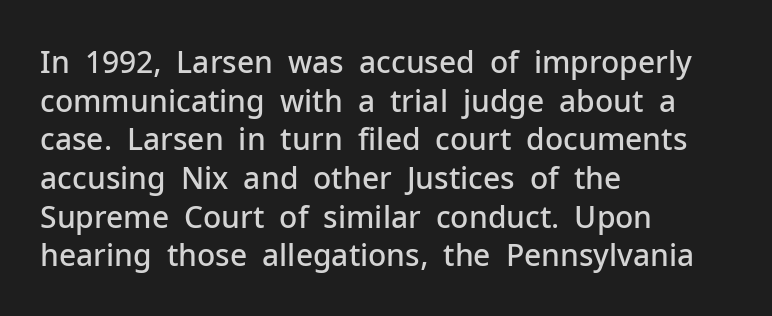
The image shows 30 px semibold sans-serif type, upright; set left-aligned, normal line spacing (1.29x), normal letter spacing, not underlined; low stroke contrast and a medium x-height.
